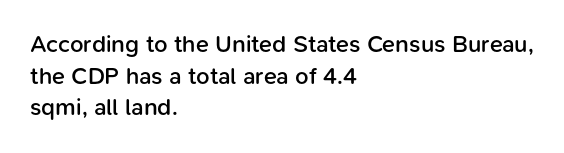
Q: Is the text bold? A: Semi-bold.
Q: Is the text italic (slanted)? A: No, it is upright.
Q: Is the text underlined? A: No.
Q: How is the paragraph aligned? A: Left-aligned.
Q: Is the spacing between letters normal or unusually wide? A: Normal.
Q: Is the spacing between lines tight, normal or loose? A: Normal.
